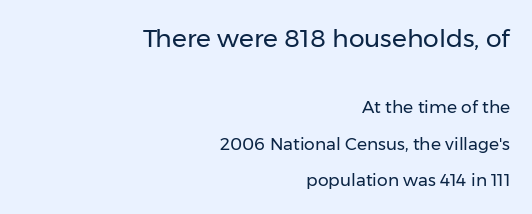
Q: Is the text bold? A: No.
Q: Is the text italic (slanted)? A: No, it is upright.
Q: Is the text underlined? A: No.
Q: How is the paragraph aligned? A: Right-aligned.
Q: Is the spacing between letters normal or unusually wide? A: Normal.
Q: Is the spacing between lines tight, normal or loose? A: Loose.
Q: Which block of text is set in a larger size, the first (top) or the second (bottom)? A: The first (top) one.
